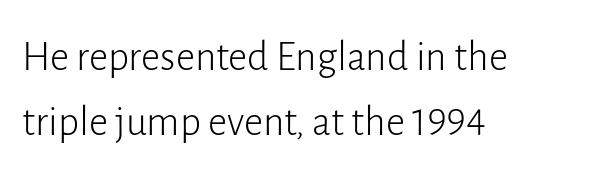
The image shows 42 px light sans-serif type, upright; set left-aligned, normal line spacing (1.55x), normal letter spacing, not underlined; low stroke contrast and a medium x-height.
